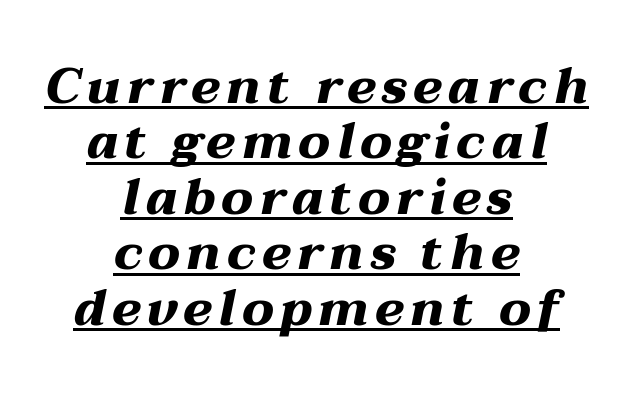
The image shows 50 px heavy, wide type, italic (leaning right); set centered, tight line spacing (1.11x), underlined; medium stroke contrast and a medium x-height.
